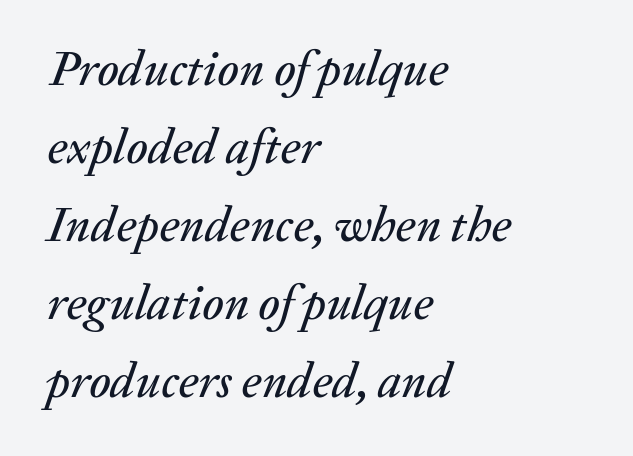
{"italic": "yes", "lean": "right", "slant_degrees": 20, "width": "normal", "stroke_contrast": "medium", "x_height": "medium", "monospaced": "no", "underline": "no", "align": "left", "line_spacing": "normal", "line_spacing_ratio": 1.59, "letter_spacing": "normal", "letter_spacing_em": 0.0, "glyph_px": 49}
